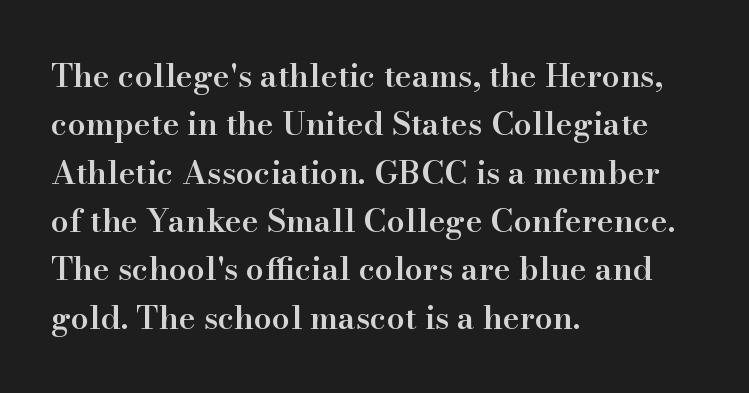
Underlining? Definitely not there. Typographic density is moderately raised because the face is semibold. You could not count columns in this text — the font is proportionally spaced. Glyph-to-glyph distance matches everyday printed text.
